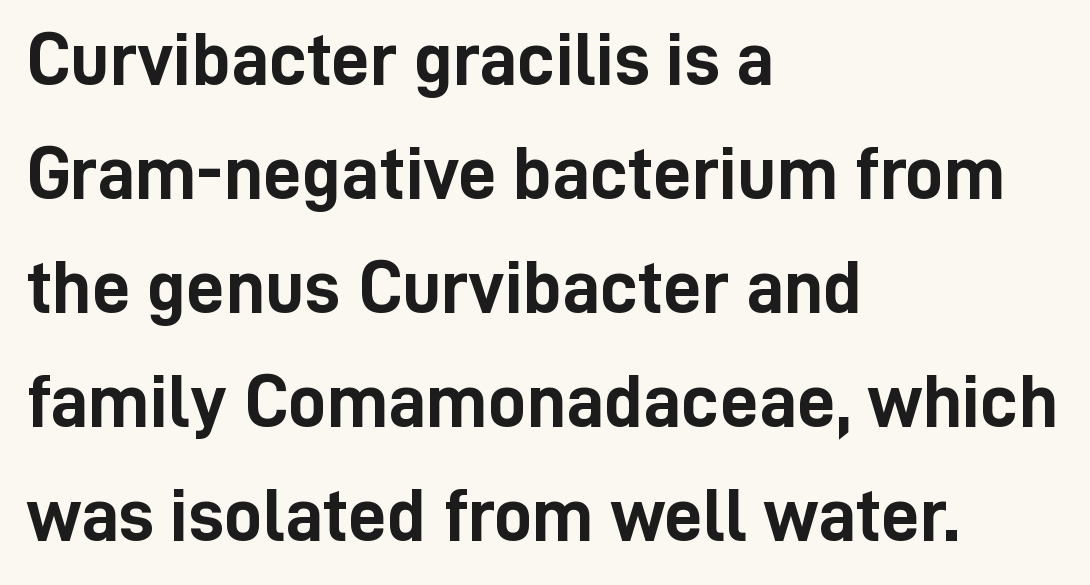
Q: Is the text bold? A: Yes.
Q: Is the text italic (slanted)? A: No, it is upright.
Q: Is the typeface a serif or a sans-serif typeface? A: Sans-serif.
Q: Is the text underlined? A: No.
Q: How is the paragraph aligned? A: Left-aligned.
Q: Is the spacing between letters normal or unusually wide? A: Normal.
Q: Is the spacing between lines tight, normal or loose? A: Normal.
Q: Width (condensed, normal, or wide)? A: Condensed.
Q: Stroke contrast? A: Low.
Q: x-height? A: Medium.
Q: Monospaced? A: No.
